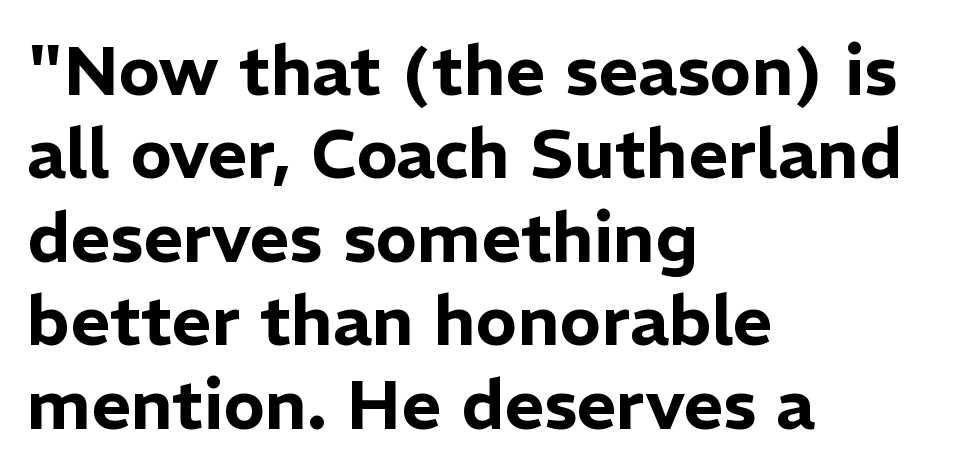
The image shows 69 px sans-serif type, upright; set left-aligned, line spacing 1.21x, normal letter spacing, not underlined; low stroke contrast and a medium x-height.
